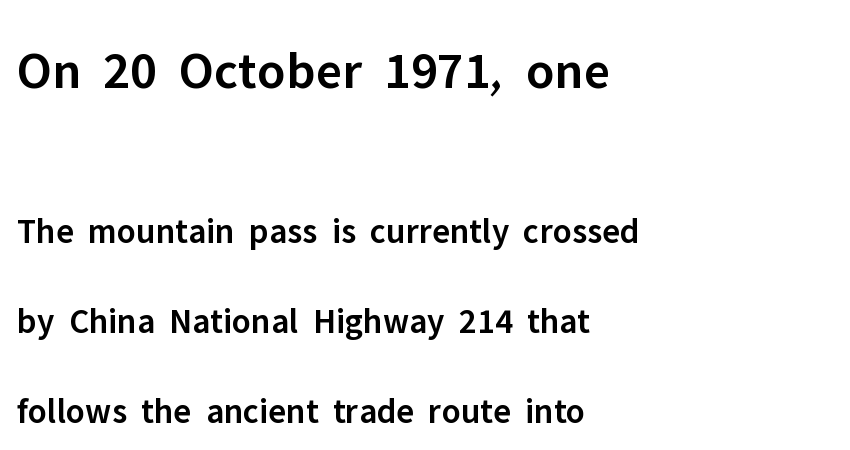
{"serif": "no", "italic": "no", "bold": "semi", "weight": "semibold", "width": "normal", "stroke_contrast": "low", "x_height": "medium", "monospaced": "no", "underline": "no", "align": "left", "line_spacing": "loose", "line_spacing_ratio": 2.5, "letter_spacing": "normal", "letter_spacing_em": 0.0, "larger_block": "first", "size_ratio": 1.5, "glyph_px": 54}
